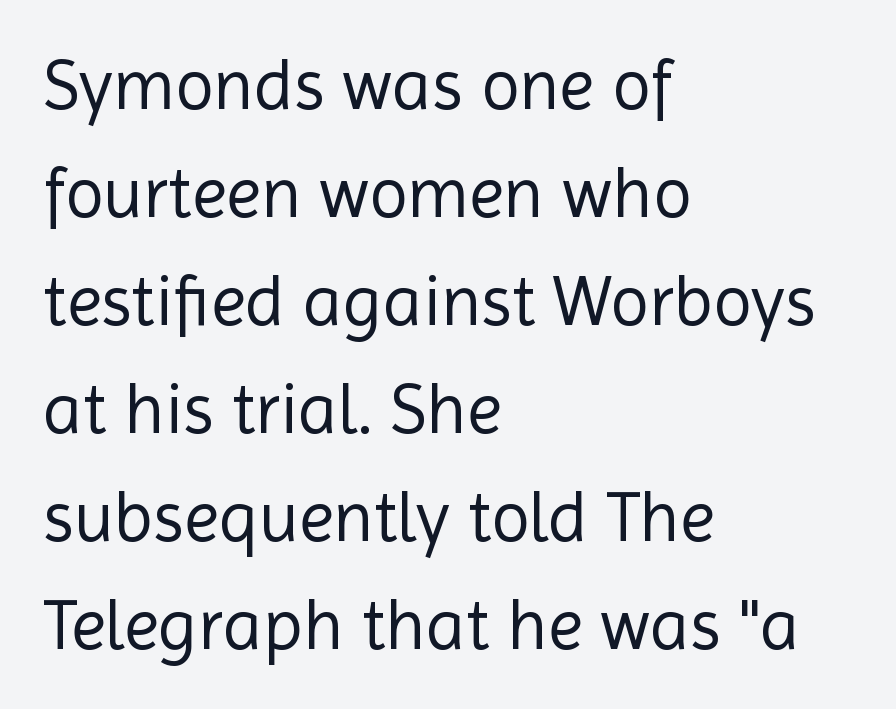
The type family on display is of the sans-serif kind. Standard letterfit; no display-style spreading of the glyphs. The ragged edge is on the right, which tells us the setting is flush left. The lettering holds an erect, upright posture throughout. Is this a fixed-width face? No — the glyphs have proportional, varying widths.
